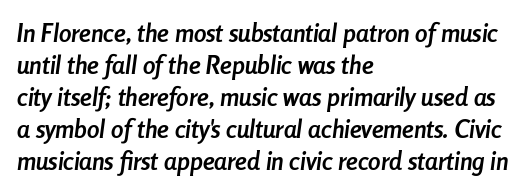
The space between consecutive lines is moderate. This sample uses an oblique cut, with every glyph tilted off the vertical. How heavy is the stroke? Heavy — this is a bold. This rendering uses left alignment, leaving the right contour irregular. Type without underlining.
